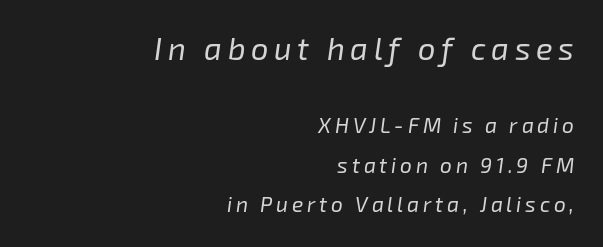
The image shows 31 px regular-weight type, italic (leaning right); set right-aligned, line spacing 1.88x, not underlined; the first (top) block is 1.48x larger; low stroke contrast and a medium x-height.
